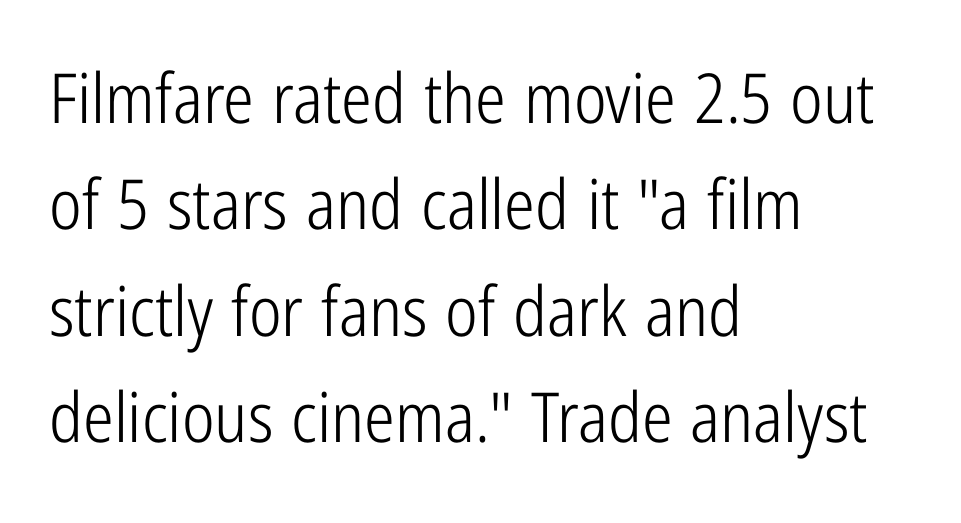
{"serif": "no", "italic": "no", "bold": "no", "weight": "light", "width": "condensed", "stroke_contrast": "low", "x_height": "medium", "monospaced": "no", "underline": "no", "align": "left", "line_spacing": "normal", "line_spacing_ratio": 1.54, "letter_spacing": "normal", "letter_spacing_em": 0.0, "glyph_px": 69}
